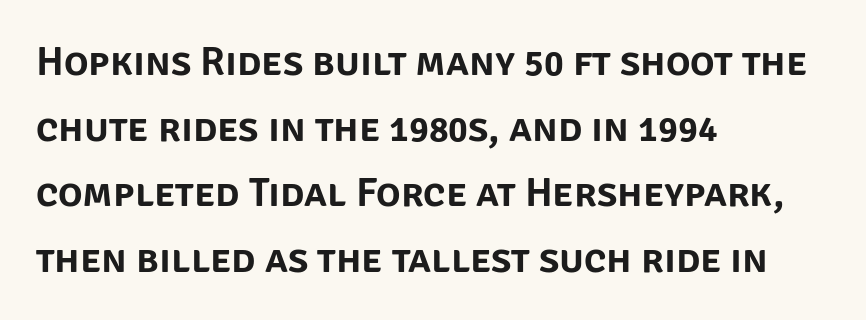
{"serif": "no", "italic": "no", "width": "normal", "stroke_contrast": "low", "x_height": "large", "monospaced": "no", "underline": "no", "align": "left", "line_spacing": "normal", "line_spacing_ratio": 1.6, "letter_spacing": "normal", "letter_spacing_em": 0.0, "glyph_px": 41}
